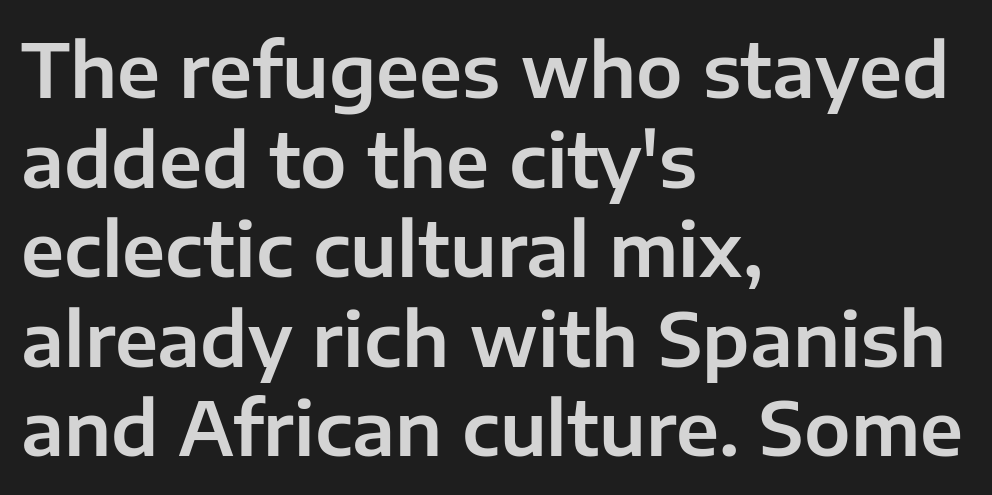
Q: Is the text italic (slanted)? A: No, it is upright.
Q: Is the typeface a serif or a sans-serif typeface? A: Sans-serif.
Q: Is the text underlined? A: No.
Q: How is the paragraph aligned? A: Left-aligned.
Q: Is the spacing between letters normal or unusually wide? A: Normal.
Q: Width (condensed, normal, or wide)? A: Normal.
Q: Stroke contrast? A: Low.
Q: x-height? A: Medium.
Q: Monospaced? A: No.
